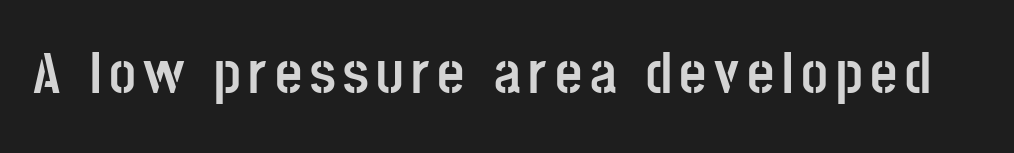
Q: Is the text bold? A: Yes.
Q: Is the text italic (slanted)? A: No, it is upright.
Q: Is the typeface a serif or a sans-serif typeface? A: Sans-serif.
Q: Is the text underlined? A: No.
Q: Width (condensed, normal, or wide)? A: Condensed.
Q: Stroke contrast? A: Low.
Q: x-height? A: Large.
Q: Monospaced? A: No.
